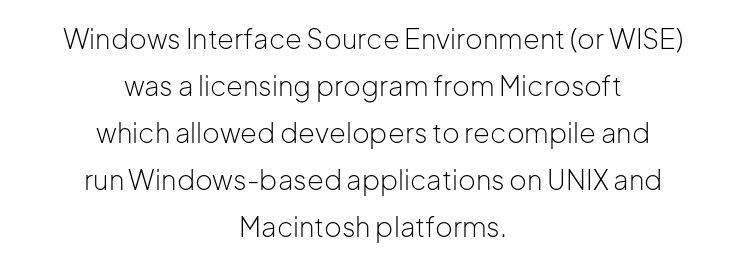
Plain, unruled lines of type. The gaps between neighbouring characters are ordinary and unremarkable. Italic? Not at all — the glyphs are vertical. The letterforms sit at book weight or below.
